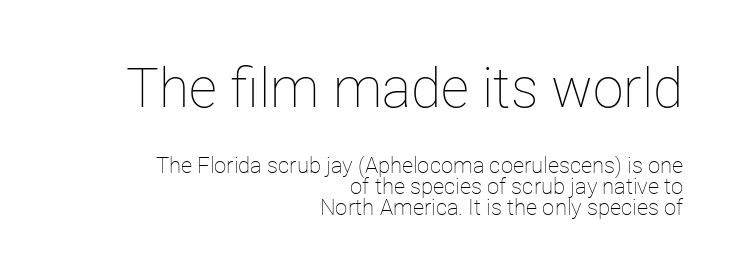
The image shows 55 px thin type, upright; set right-aligned, tight line spacing (0.96x), normal letter spacing, not underlined; the first (top) block is 2.5x larger; low stroke contrast and a medium x-height.
